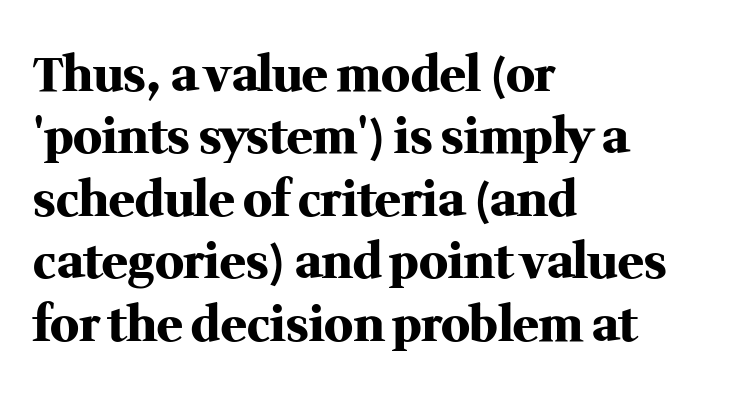
Students, observe: this is what conventionally led text looks like. Every character sits straight up, as roman type does. To sum up the face: it has serifs. No word sits above an underline. Character widths vary here, with narrow letters taking less room than wide ones. The text block is weighted toward the left margin, trailing off unevenly rightward.
